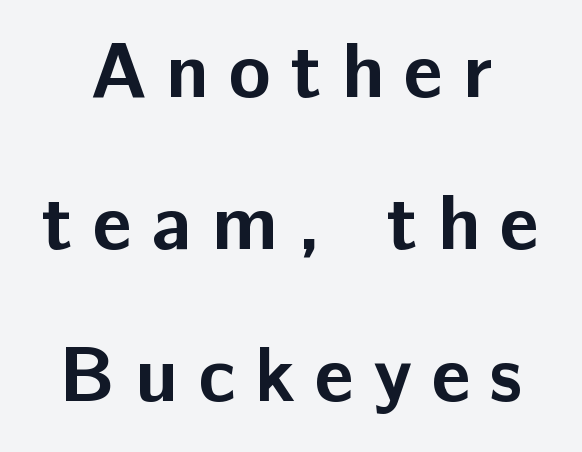
{"serif": "no", "italic": "no", "bold": "yes", "weight": "bold", "width": "normal", "stroke_contrast": "low", "x_height": "medium", "monospaced": "no", "underline": "no", "line_spacing": "loose", "line_spacing_ratio": 1.95, "letter_spacing": "wide", "letter_spacing_em": 0.25, "glyph_px": 78}
